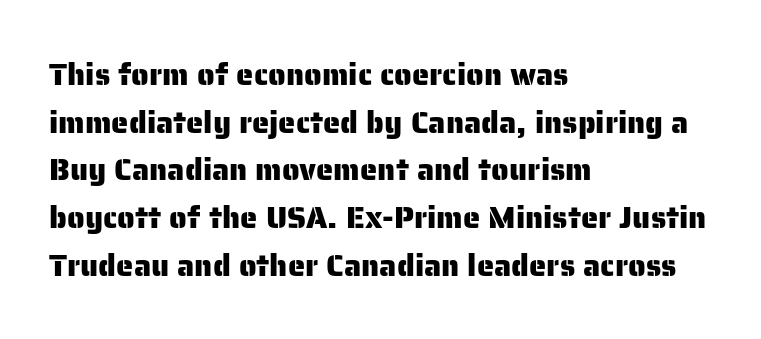
Designer's note — italics off, roman on. Glance below the letters and you will spot only blank space. The tracking reads as untouched default to a designer's eye. These lines are rendered in a variable-pitch font.
